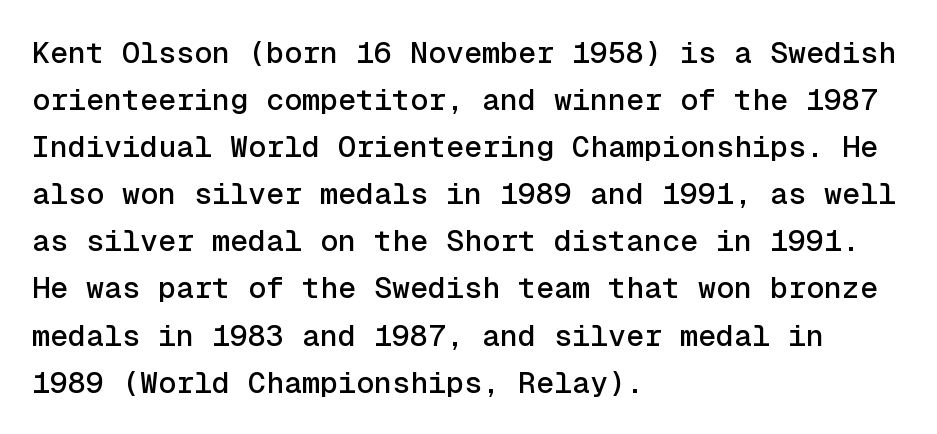
The image shows 30 px sans-serif type, upright, monospaced; set left-aligned, normal line spacing (1.57x), normal letter spacing, not underlined; a medium x-height.
